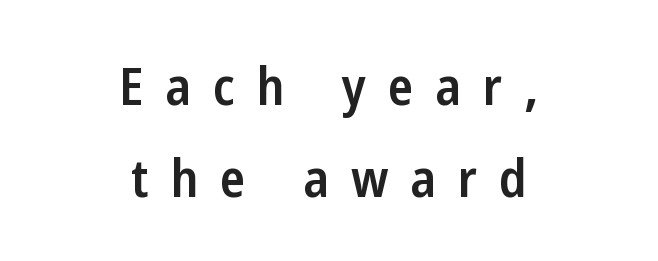
The image shows 53 px semibold, condensed sans-serif type, upright; set centered, line spacing 1.73x, unusually wide letter spacing (+0.41 em), not underlined; low stroke contrast and a medium x-height.
